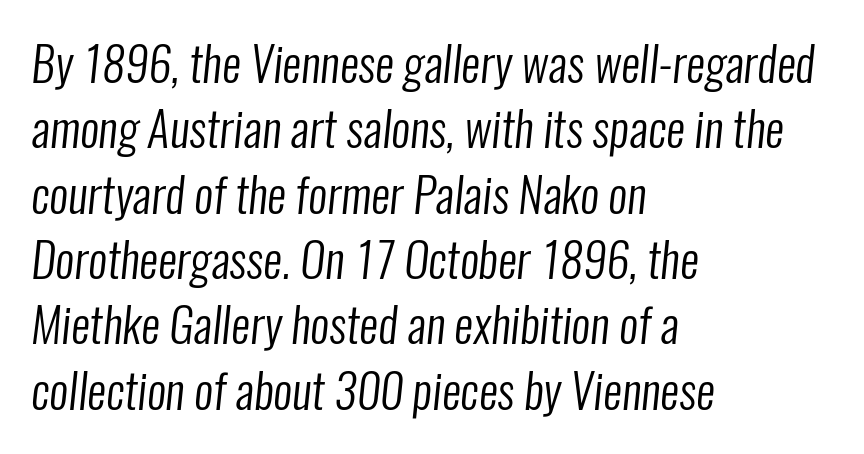
The image shows 47 px regular-weight, condensed sans-serif type; set left-aligned, normal line spacing (1.39x), normal letter spacing, not underlined; low stroke contrast and a medium x-height.
